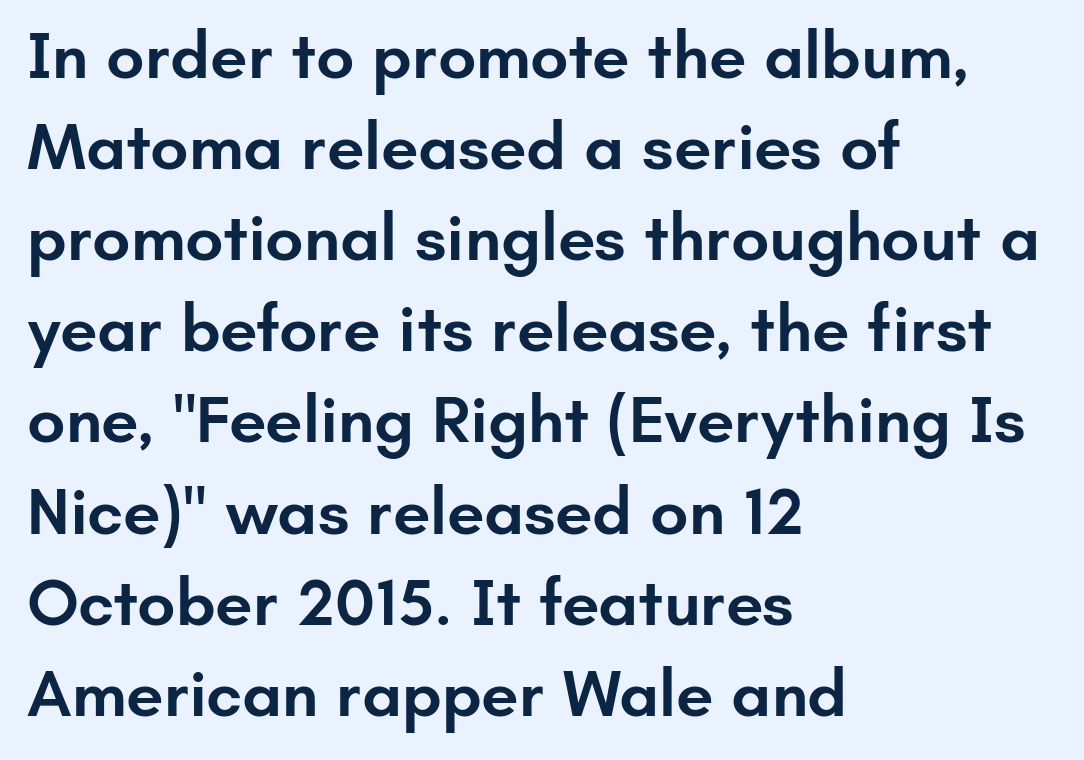
The image shows 67 px semibold sans-serif type, upright; set left-aligned, normal line spacing (1.36x), normal letter spacing, not underlined; low stroke contrast and a small x-height.
